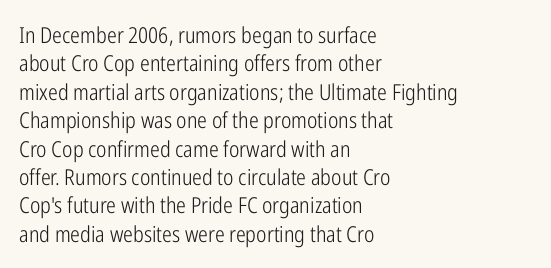
Q: Is the text bold? A: No.
Q: Is the text italic (slanted)? A: No, it is upright.
Q: Is the text underlined? A: No.
Q: How is the paragraph aligned? A: Left-aligned.
Q: Is the spacing between letters normal or unusually wide? A: Normal.
Q: Is the spacing between lines tight, normal or loose? A: Normal.
